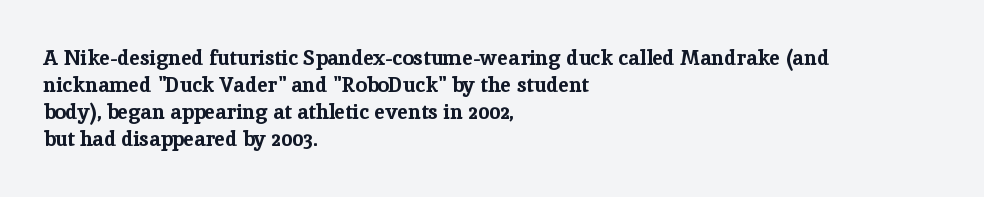
{"italic": "no", "bold": "yes", "underline": "no", "align": "left", "line_spacing": "normal", "line_spacing_ratio": 1.29, "letter_spacing": "normal", "letter_spacing_em": 0.0, "glyph_px": 21}
